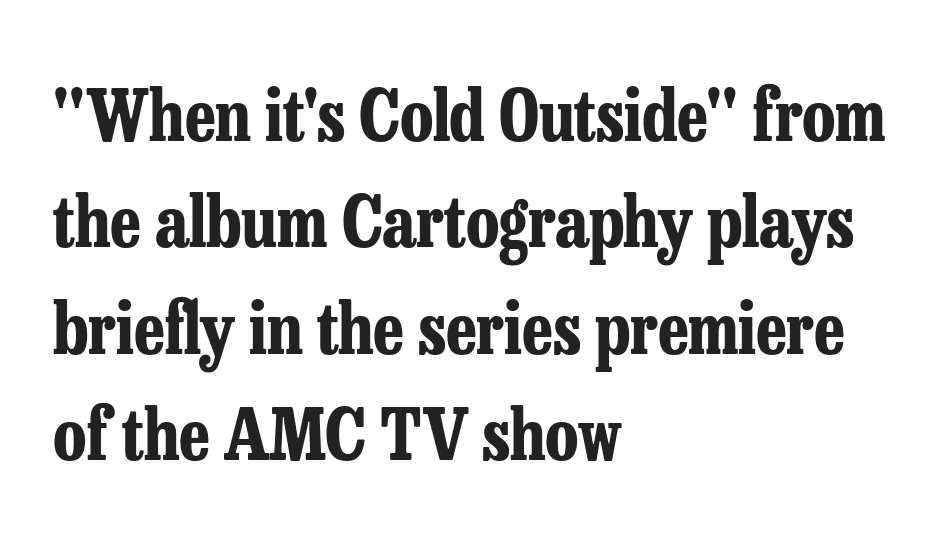
Q: Is the text bold? A: Yes.
Q: Is the text italic (slanted)? A: No, it is upright.
Q: Is the typeface a serif or a sans-serif typeface? A: Serif.
Q: Is the text underlined? A: No.
Q: How is the paragraph aligned? A: Left-aligned.
Q: Is the spacing between letters normal or unusually wide? A: Normal.
Q: Is the spacing between lines tight, normal or loose? A: Normal.
Q: Width (condensed, normal, or wide)? A: Condensed.
Q: Stroke contrast? A: Low.
Q: x-height? A: Medium.
Q: Monospaced? A: No.
